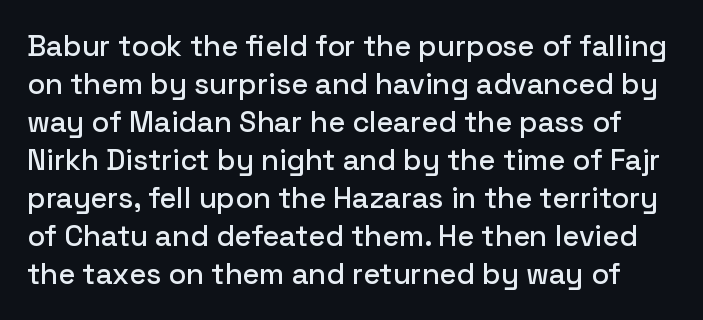
The image shows 29 px sans-serif type, upright; set normal line spacing (1.31x), normal letter spacing, not underlined; low stroke contrast and a medium x-height.
